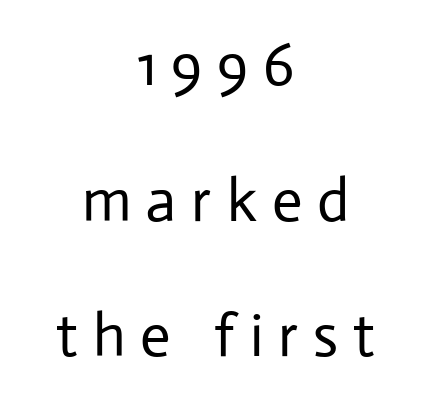
The image shows 60 px regular-weight sans-serif type, upright; set centered, loose line spacing (2.26x), unusually wide letter spacing (+0.25 em), not underlined; low stroke contrast and a medium x-height.
